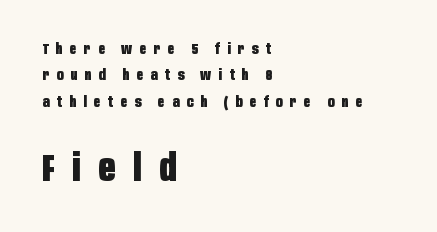
Visually the block forms a straight wall on the left and a jagged coastline on the right. You get the small type first, then a jump to larger type. The string is rendered with underlining switched off. Look at the bottom of the vertical strokes: they stop flat, with no serifs. Short note: letters widely spaced. You could not count columns in this text — the font is proportionally spaced.
